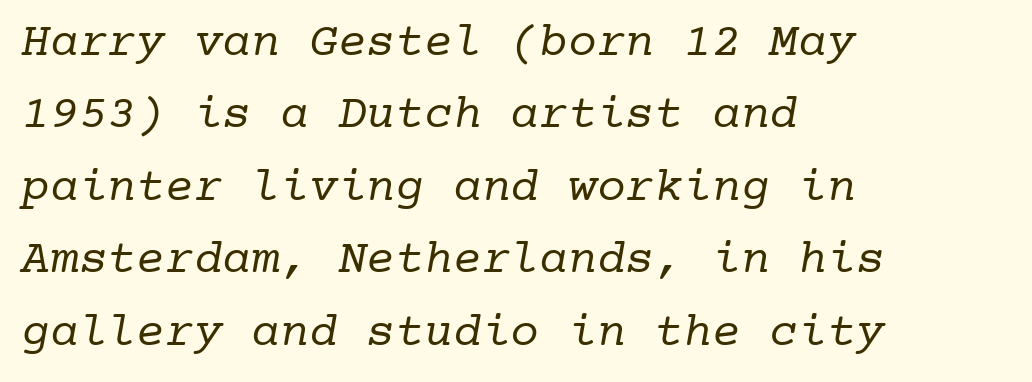
The image shows 48 px regular-weight serif type, monospaced; set left-aligned, normal line spacing (1.51x), normal letter spacing, not underlined; low stroke contrast and a medium x-height.
